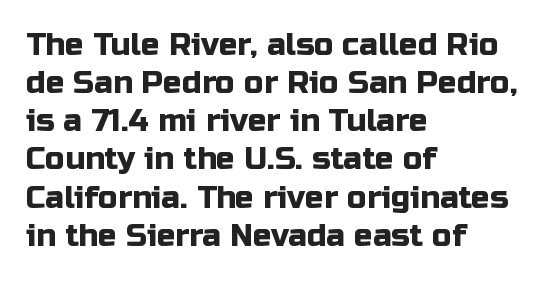
Typographically, this falls in the sans-serif category. Descenders are the only things crossing below the line. No extra tracking has been applied to these lines. These lines are rendered in a variable-pitch font.
